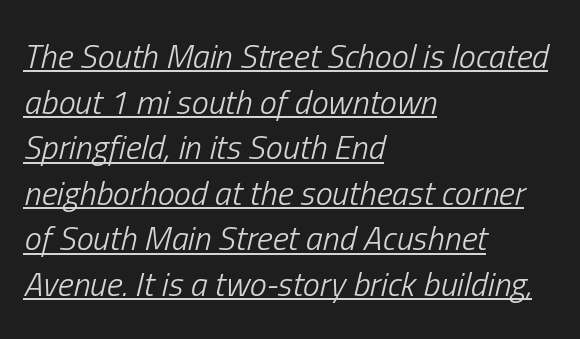
The image shows 34 px light, condensed type, italic (leaning right); set left-aligned, normal line spacing (1.34x), normal letter spacing, underlined; low stroke contrast and a medium x-height.
